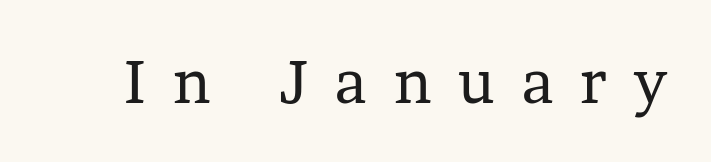
The image shows 60 px regular-weight serif type, upright; set unusually wide letter spacing (+0.45 em), not underlined; low stroke contrast and a medium x-height.
